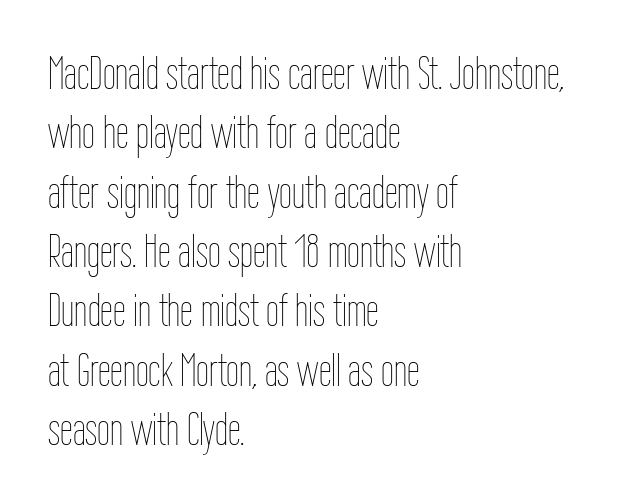
{"italic": "no", "bold": "no", "weight": "thin", "width": "condensed", "stroke_contrast": "low", "x_height": "medium", "monospaced": "no", "underline": "no", "align": "left", "line_spacing": "normal", "line_spacing_ratio": 1.29, "letter_spacing": "normal", "letter_spacing_em": 0.0, "glyph_px": 46}
